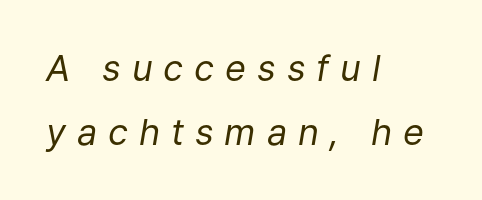
Q: Is the text bold? A: No.
Q: Is the text italic (slanted)? A: Yes, it leans right by about 9 degrees.
Q: Is the text underlined? A: No.
Q: How is the paragraph aligned? A: Left-aligned.
Q: Is the spacing between letters normal or unusually wide? A: Unusually wide.
Q: Width (condensed, normal, or wide)? A: Normal.
Q: Stroke contrast? A: Low.
Q: x-height? A: Medium.
Q: Monospaced? A: No.
